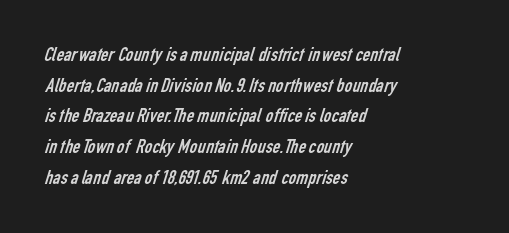
Is this a heavy cut? Hardly; it is regular or lighter. Type without underlining. Evenly set lines give the paragraph a standard silhouette. In CSS terms this would be text-align: left.
